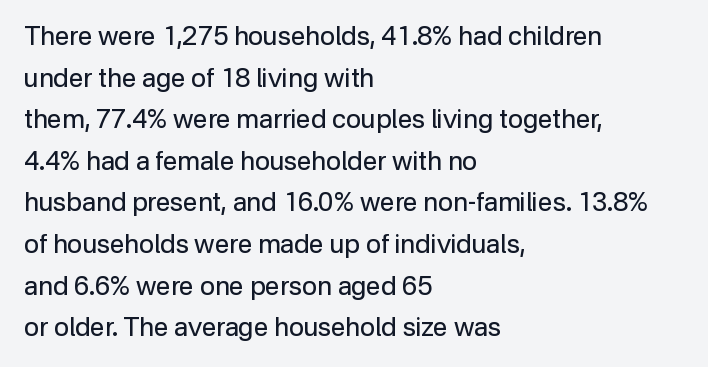
{"italic": "no", "bold": "no", "underline": "no", "align": "left", "line_spacing": "normal", "line_spacing_ratio": 1.6, "letter_spacing": "normal", "letter_spacing_em": 0.0, "glyph_px": 26}
